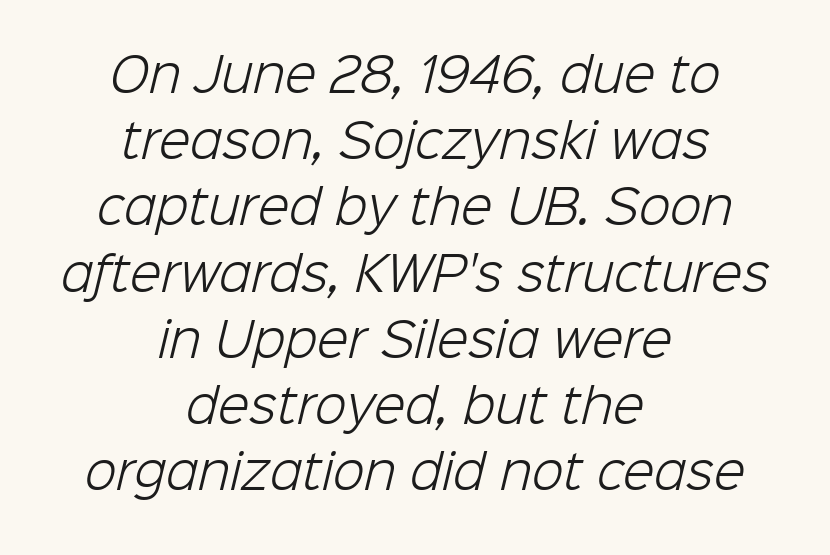
Descender tails drop into unmarked territory. Default kerning and tracking; the words read as compact shapes. Do the characters align in a grid? No, the font is proportional. The passage is arranged like a title page — every line centered. Is this a sans? Yes — the strokes have no serifs. This reads as an unemphasized weight, regular at the heaviest.
